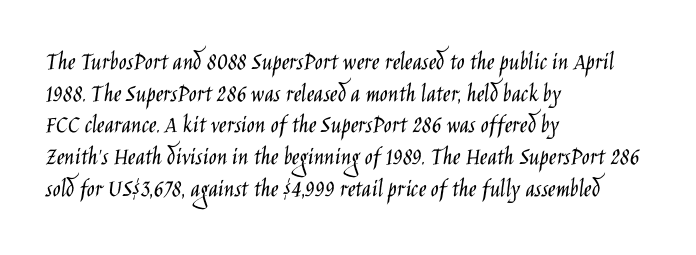
The font is comparable to plain body text, perhaps lighter. Inter-character spacing is left at the font's built-in metrics. The zone under the glyphs is completely vacant. These lines are set flush left with a ragged right edge.
